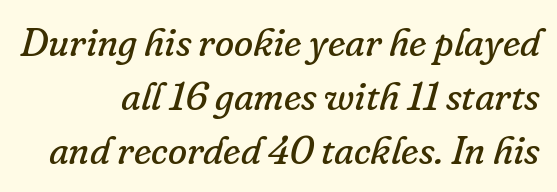
Q: Is the text bold? A: No.
Q: Is the text italic (slanted)? A: Yes, it leans right by about 16 degrees.
Q: Is the typeface a serif or a sans-serif typeface? A: Serif.
Q: Is the text underlined? A: No.
Q: How is the paragraph aligned? A: Right-aligned.
Q: Is the spacing between letters normal or unusually wide? A: Normal.
Q: Is the spacing between lines tight, normal or loose? A: Normal.
Q: Width (condensed, normal, or wide)? A: Normal.
Q: Stroke contrast? A: Low.
Q: x-height? A: Small.
Q: Monospaced? A: No.
